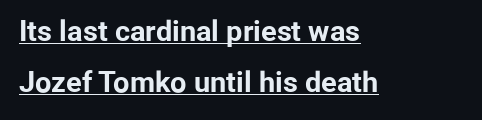
Q: Is the text bold? A: Yes.
Q: Is the text italic (slanted)? A: No, it is upright.
Q: Is the typeface a serif or a sans-serif typeface? A: Sans-serif.
Q: Is the text underlined? A: Yes.
Q: How is the paragraph aligned? A: Left-aligned.
Q: Is the spacing between letters normal or unusually wide? A: Normal.
Q: Width (condensed, normal, or wide)? A: Normal.
Q: Stroke contrast? A: Low.
Q: x-height? A: Medium.
Q: Monospaced? A: No.
